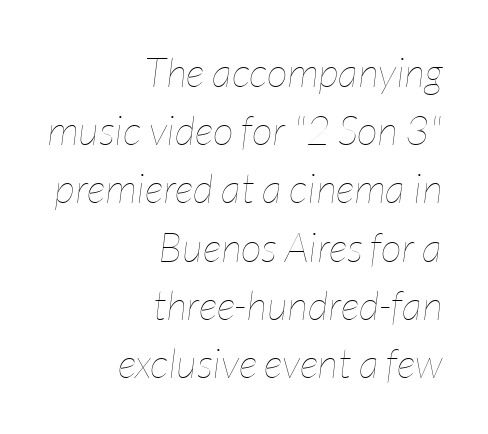
On a weight scale, this lands at 450 or below. Compared with ordinary roman type, these characters are visibly tilted. Spacing between characters is what you'd get straight out of the box. Alignment: flush right.
